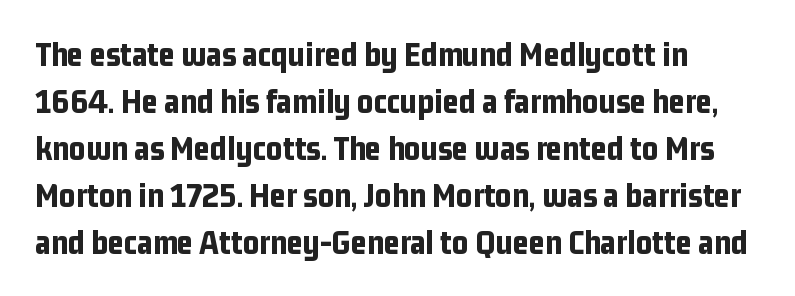
Q: Is the text bold? A: Yes.
Q: Is the text italic (slanted)? A: No, it is upright.
Q: Is the typeface a serif or a sans-serif typeface? A: Sans-serif.
Q: Is the text underlined? A: No.
Q: Is the spacing between letters normal or unusually wide? A: Normal.
Q: Is the spacing between lines tight, normal or loose? A: Normal.
Q: Width (condensed, normal, or wide)? A: Condensed.
Q: Stroke contrast? A: Low.
Q: x-height? A: Medium.
Q: Monospaced? A: No.
